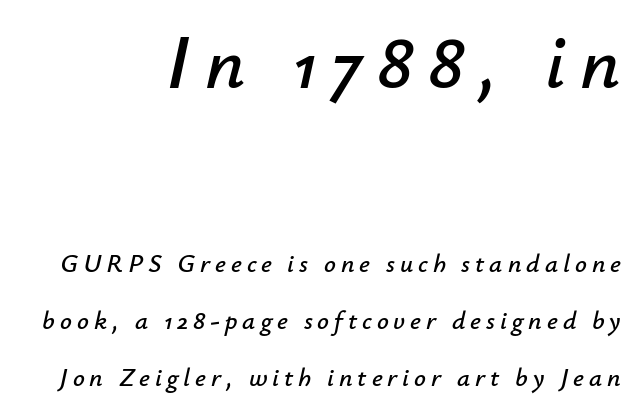
{"italic": "yes", "lean": "right", "slant_degrees": 12, "width": "normal", "stroke_contrast": "low", "x_height": "small", "monospaced": "no", "underline": "no", "align": "right", "line_spacing": "loose", "line_spacing_ratio": 2.2, "larger_block": "first", "size_ratio": 2.96, "glyph_px": 77}
